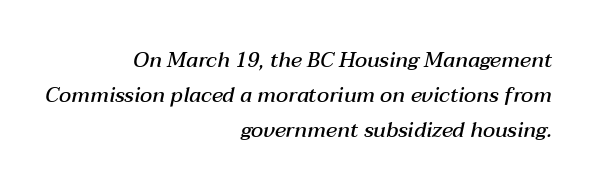
The image shows 21 px text type, italic (leaning right); set right-aligned, normal line spacing (1.66x), normal letter spacing, not underlined.
